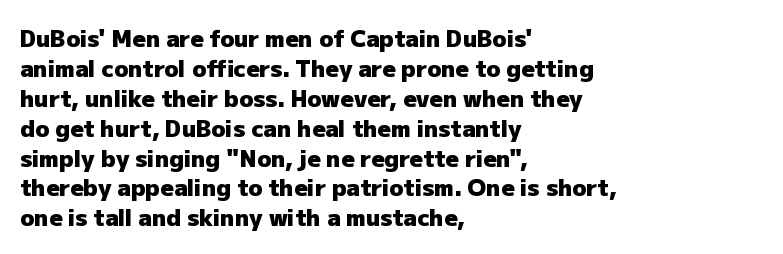
The image shows 23 px bold type, upright; set left-aligned, normal line spacing (1.3x), normal letter spacing, not underlined.
